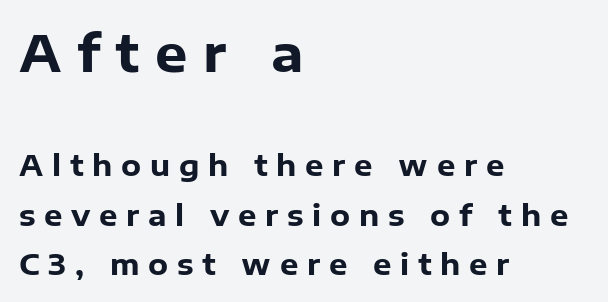
{"serif": "no", "italic": "no", "bold": "yes", "weight": "heavy", "width": "normal", "stroke_contrast": "low", "x_height": "medium", "monospaced": "no", "underline": "no", "align": "left", "line_spacing": "normal", "line_spacing_ratio": 1.7, "letter_spacing": "wide", "letter_spacing_em": 0.3, "larger_block": "first", "size_ratio": 1.76, "glyph_px": 51}
